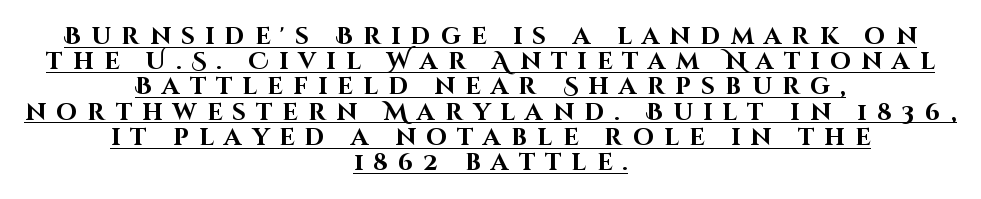
Q: Is the text bold? A: Yes.
Q: Is the text italic (slanted)? A: No, it is upright.
Q: Is the text underlined? A: Yes.
Q: How is the paragraph aligned? A: Centered.
Q: Is the spacing between letters normal or unusually wide? A: Unusually wide.
Q: Is the spacing between lines tight, normal or loose? A: Tight.
